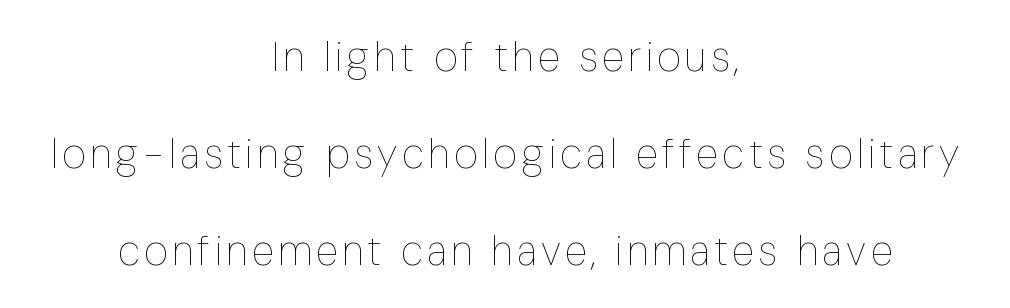
Characters remain perfectly vertical along every line. Spacing verdict: proportional, widths tailored to each character. Interline gaps are noticeably wide in this sample. Is the stroke heavy? The answer is a plain regular-or-lighter. In CSS terms this would be text-align: center. Only glyphs here, with clear space below each row.
